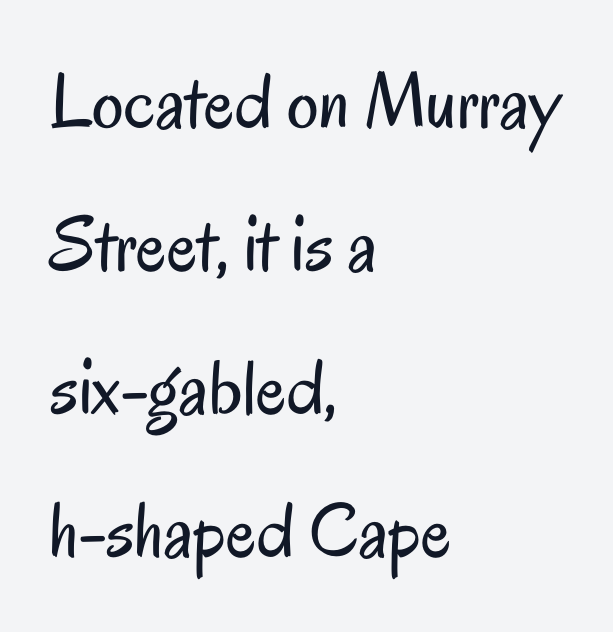
The image shows 79 px regular-weight, condensed sans-serif type, upright; set left-aligned, line spacing 1.81x, normal letter spacing, not underlined; low stroke contrast and a small x-height.
